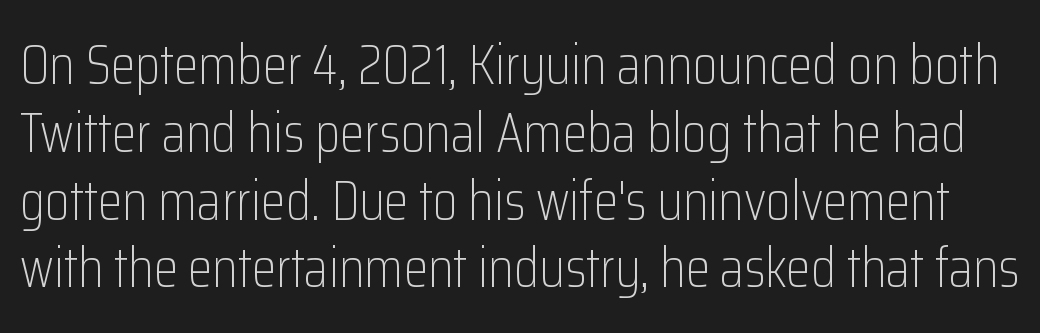
{"serif": "no", "italic": "no", "bold": "no", "weight": "light", "width": "condensed", "stroke_contrast": "low", "x_height": "medium", "monospaced": "no", "underline": "no", "line_spacing_ratio": 1.21, "letter_spacing": "normal", "letter_spacing_em": 0.0, "glyph_px": 56}
